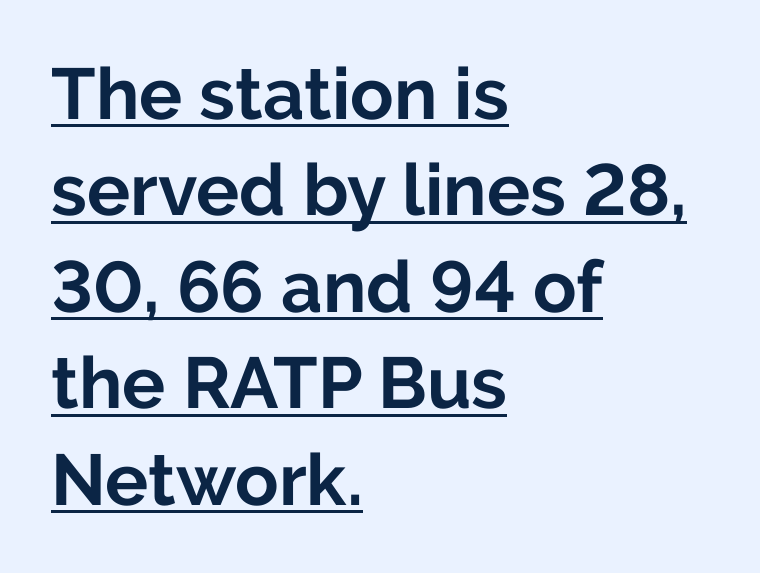
{"serif": "no", "italic": "no", "bold": "yes", "weight": "bold", "width": "normal", "stroke_contrast": "low", "x_height": "medium", "monospaced": "no", "underline": "yes", "align": "left", "line_spacing": "normal", "line_spacing_ratio": 1.34, "letter_spacing": "normal", "letter_spacing_em": 0.0, "glyph_px": 72}
